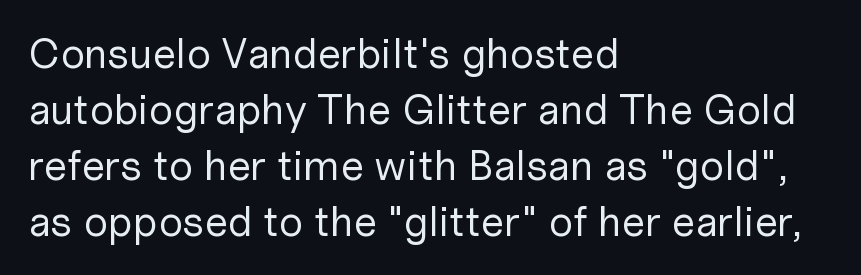
The image shows 42 px regular-weight sans-serif type, upright; set left-aligned, normal line spacing (1.33x), normal letter spacing, not underlined; low stroke contrast and a medium x-height.
